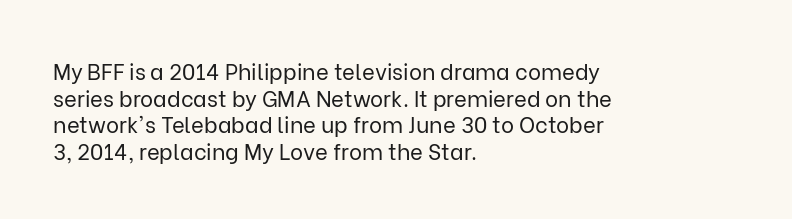
Q: Is the text bold? A: No.
Q: Is the text italic (slanted)? A: No, it is upright.
Q: Is the text underlined? A: No.
Q: How is the paragraph aligned? A: Left-aligned.
Q: Is the spacing between letters normal or unusually wide? A: Normal.
